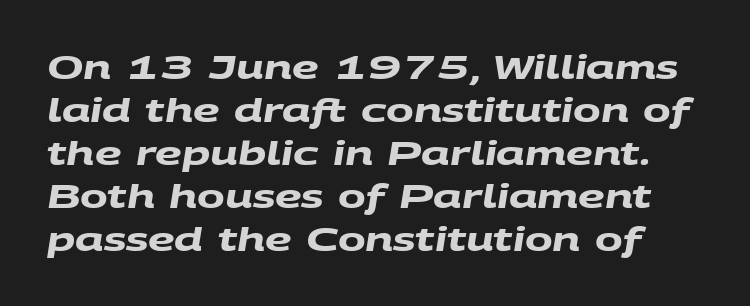
Q: Is the text bold? A: Yes.
Q: Is the typeface a serif or a sans-serif typeface? A: Sans-serif.
Q: Is the text underlined? A: No.
Q: Is the spacing between letters normal or unusually wide? A: Normal.
Q: Is the spacing between lines tight, normal or loose? A: Normal.
Q: Width (condensed, normal, or wide)? A: Wide.
Q: Stroke contrast? A: Medium.
Q: x-height? A: Large.
Q: Monospaced? A: No.
